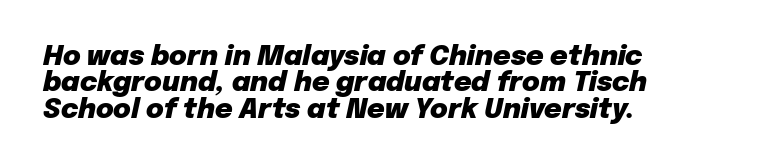
This rendering leaves character spacing at its baseline value. Quick note: interline space is minimal. The rag falls on the right side of this text block. I'd describe the lettering as bold — thick and assertive.
